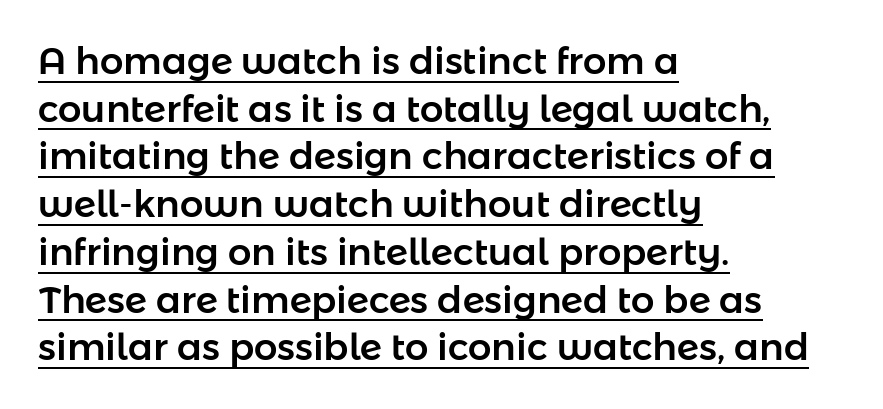
Q: Is the text italic (slanted)? A: No, it is upright.
Q: Is the typeface a serif or a sans-serif typeface? A: Sans-serif.
Q: Is the text underlined? A: Yes.
Q: How is the paragraph aligned? A: Left-aligned.
Q: Is the spacing between letters normal or unusually wide? A: Normal.
Q: Is the spacing between lines tight, normal or loose? A: Normal.
Q: Width (condensed, normal, or wide)? A: Normal.
Q: Stroke contrast? A: Low.
Q: x-height? A: Medium.
Q: Monospaced? A: No.
